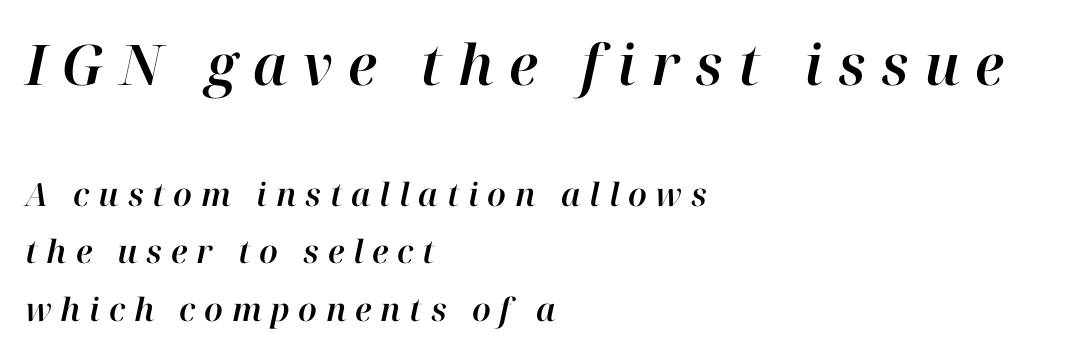
{"italic": "yes", "lean": "right", "slant_degrees": 12, "width": "normal", "stroke_contrast": "high", "x_height": "medium", "monospaced": "no", "underline": "no", "align": "left", "line_spacing_ratio": 1.8, "letter_spacing": "wide", "letter_spacing_em": 0.27, "larger_block": "first", "size_ratio": 1.75, "glyph_px": 56}
